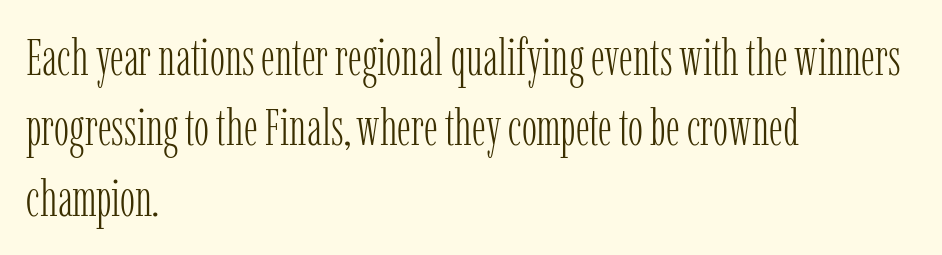
Q: Is the text bold? A: No.
Q: Is the text italic (slanted)? A: No, it is upright.
Q: Is the typeface a serif or a sans-serif typeface? A: Serif.
Q: Is the text underlined? A: No.
Q: How is the paragraph aligned? A: Left-aligned.
Q: Is the spacing between letters normal or unusually wide? A: Normal.
Q: Is the spacing between lines tight, normal or loose? A: Normal.
Q: Width (condensed, normal, or wide)? A: Condensed.
Q: Stroke contrast? A: Low.
Q: x-height? A: Medium.
Q: Monospaced? A: No.
